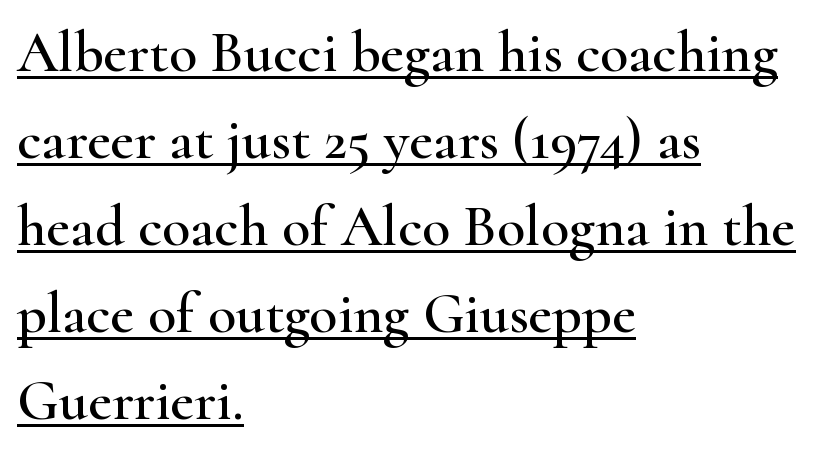
Q: Is the text italic (slanted)? A: No, it is upright.
Q: Is the typeface a serif or a sans-serif typeface? A: Serif.
Q: Is the text underlined? A: Yes.
Q: How is the paragraph aligned? A: Left-aligned.
Q: Is the spacing between letters normal or unusually wide? A: Normal.
Q: Is the spacing between lines tight, normal or loose? A: Normal.
Q: Width (condensed, normal, or wide)? A: Wide.
Q: Stroke contrast? A: High.
Q: x-height? A: Small.
Q: Monospaced? A: No.
